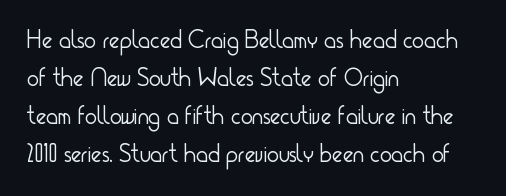
{"italic": "no", "bold": "no", "underline": "no", "align": "left", "line_spacing": "normal", "line_spacing_ratio": 1.52, "letter_spacing": "normal", "letter_spacing_em": 0.0, "glyph_px": 25}
